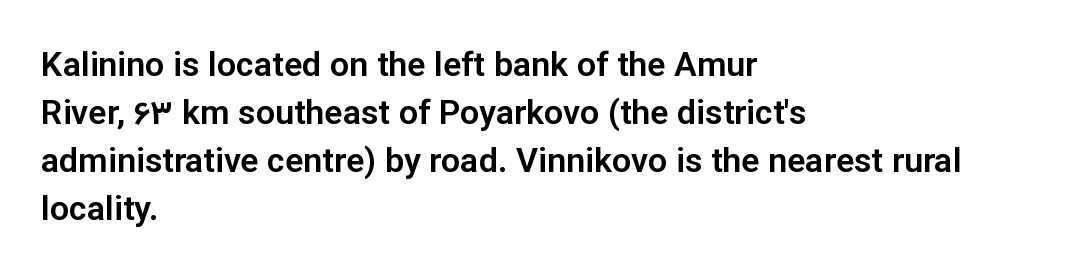
Do the characters align in a grid? No, the font is proportional. Tracking here is standard; glyphs follow each other at the usual distance. Type without underlining. Font category for this specimen: sans-serif. A student would call this left alignment; a typographer would say flush left, rag right.
